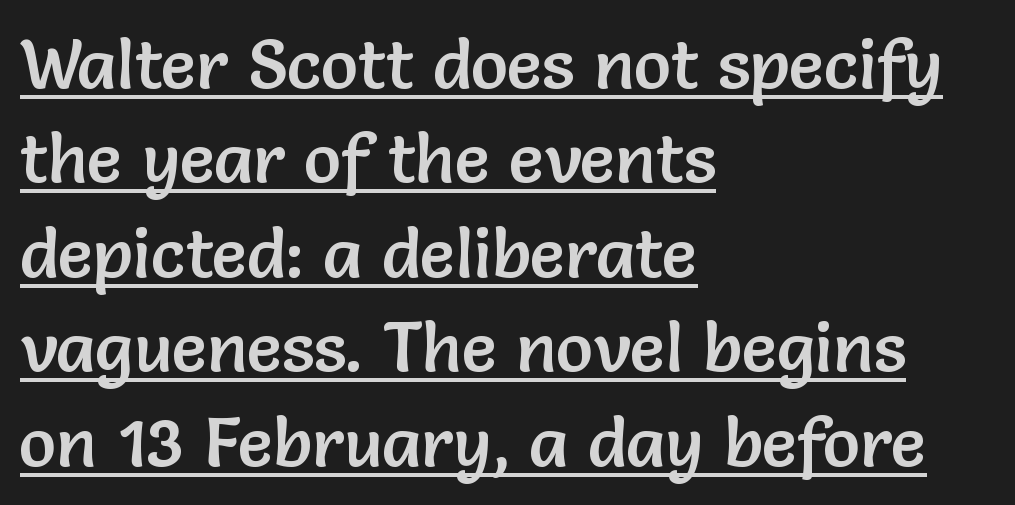
Ordinary non-slanted type is in use. Spacing verdict: proportional, widths tailored to each character. Between one letter and the next there's only the usual sliver of space. Evenly set lines give the paragraph a standard silhouette. Where is the straight margin? On the left.
